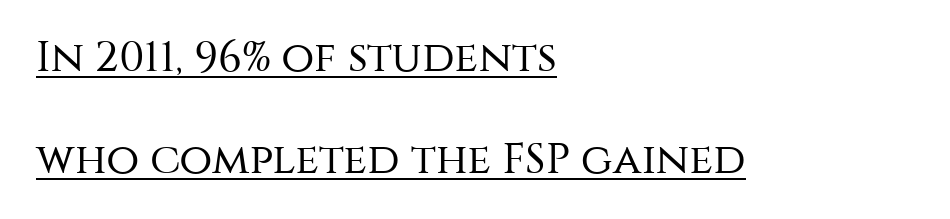
Q: Is the text bold? A: No.
Q: Is the text italic (slanted)? A: No, it is upright.
Q: Is the typeface a serif or a sans-serif typeface? A: Sans-serif.
Q: Is the text underlined? A: Yes.
Q: How is the paragraph aligned? A: Left-aligned.
Q: Is the spacing between letters normal or unusually wide? A: Normal.
Q: Is the spacing between lines tight, normal or loose? A: Loose.
Q: Width (condensed, normal, or wide)? A: Normal.
Q: Stroke contrast? A: Medium.
Q: x-height? A: Large.
Q: Monospaced? A: No.
